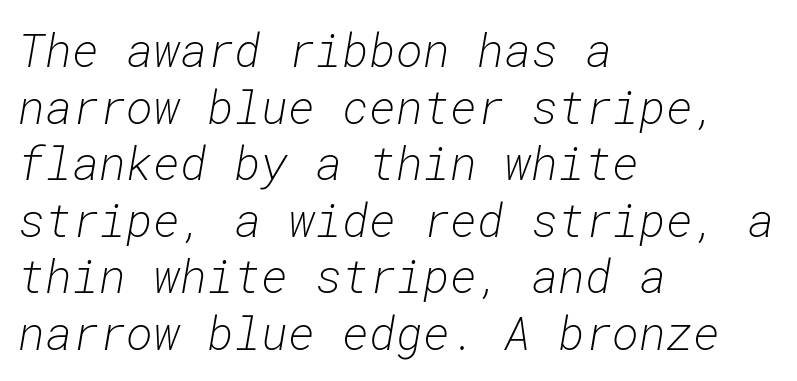
The image shows 46 px light type, italic (leaning right), monospaced; set left-aligned, line spacing 1.23x, normal letter spacing, not underlined; low stroke contrast and a medium x-height.
